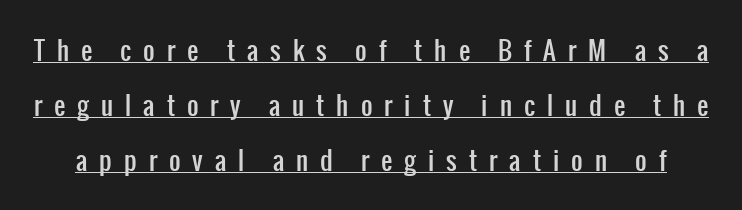
Q: Is the text italic (slanted)? A: No, it is upright.
Q: Is the text underlined? A: Yes.
Q: Is the spacing between letters normal or unusually wide? A: Unusually wide.
Q: Is the spacing between lines tight, normal or loose? A: Loose.
